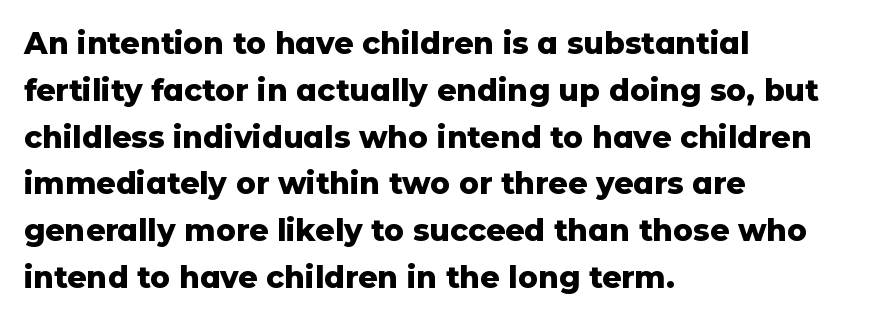
The image shows 30 px heavy sans-serif type, upright; set left-aligned, normal line spacing (1.56x), normal letter spacing, not underlined; low stroke contrast and a medium x-height.
